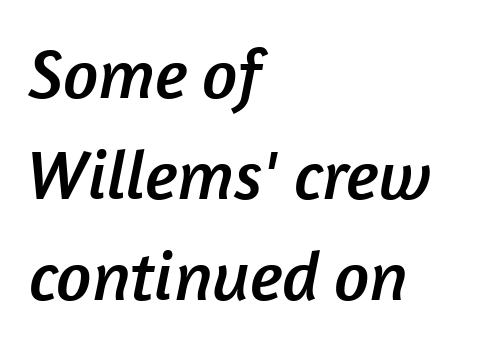
Q: Is the typeface a serif or a sans-serif typeface? A: Sans-serif.
Q: Is the text underlined? A: No.
Q: How is the paragraph aligned? A: Left-aligned.
Q: Is the spacing between letters normal or unusually wide? A: Normal.
Q: Is the spacing between lines tight, normal or loose? A: Normal.
Q: Width (condensed, normal, or wide)? A: Normal.
Q: Stroke contrast? A: Low.
Q: x-height? A: Medium.
Q: Monospaced? A: No.
